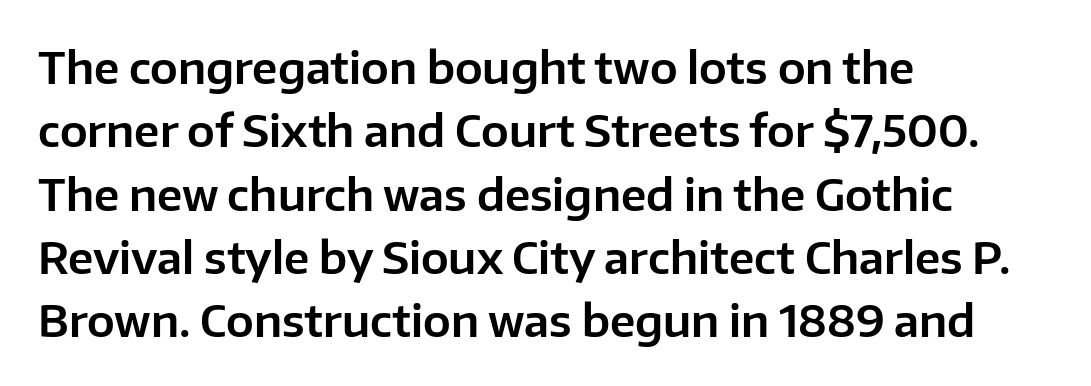
Type style note: lacks serifs. Short note: letters normally spaced. The rendering uses a moderate line-height, typical for paragraphs. When letters stand straight like this, we call the style roman or upright.
